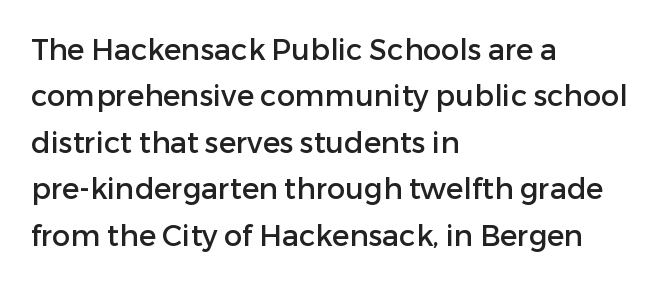
{"serif": "no", "italic": "no", "width": "normal", "stroke_contrast": "low", "x_height": "medium", "monospaced": "no", "underline": "no", "align": "left", "line_spacing": "normal", "line_spacing_ratio": 1.6, "letter_spacing": "normal", "letter_spacing_em": 0.0, "glyph_px": 29}
